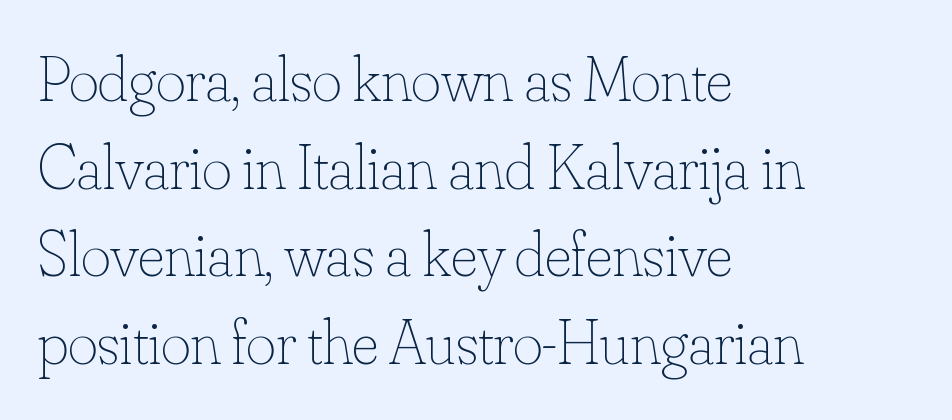
Q: Is the text bold? A: No.
Q: Is the text italic (slanted)? A: No, it is upright.
Q: Is the text underlined? A: No.
Q: How is the paragraph aligned? A: Left-aligned.
Q: Is the spacing between letters normal or unusually wide? A: Normal.
Q: Is the spacing between lines tight, normal or loose? A: Normal.
Q: Width (condensed, normal, or wide)? A: Normal.
Q: Stroke contrast? A: Low.
Q: x-height? A: Small.
Q: Monospaced? A: No.
